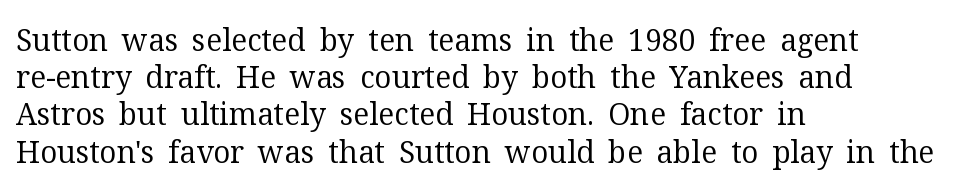
The image shows 30 px regular-weight serif type, upright; set left-aligned, line spacing 1.24x, normal letter spacing, not underlined; medium stroke contrast and a medium x-height.
